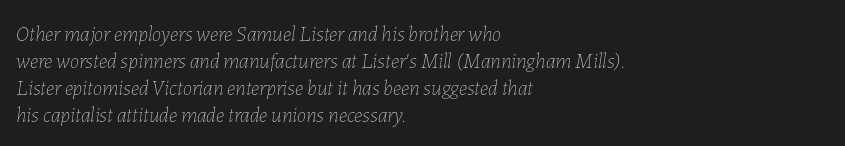
{"italic": "yes", "lean": "right", "slant_degrees": 7, "bold": "no", "underline": "no", "align": "left", "line_spacing": "normal", "line_spacing_ratio": 1.29, "letter_spacing": "normal", "letter_spacing_em": 0.0, "glyph_px": 21}
